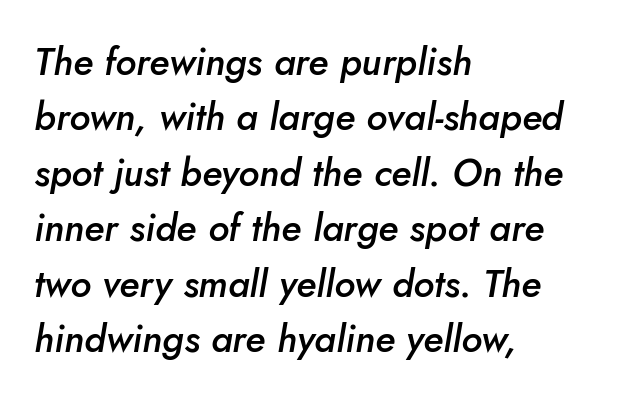
Firm but not heavy-handed strokes: this text is semibold. Honestly, there is no underline to notice here at all. Characters are canted at an angle relative to the baseline's perpendicular. Characters follow at the spacing the type designer built in. If you measured baseline to baseline, you'd find a middling distance. The letters advance in unequal steps, a hallmark of proportional type.
